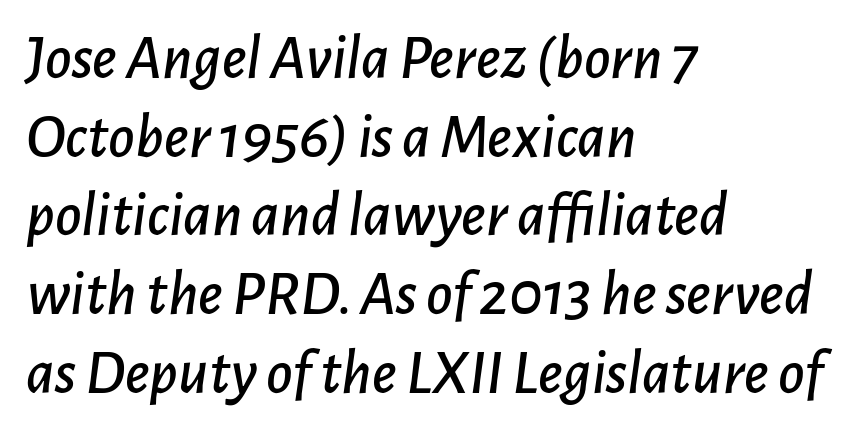
These lines are set flush left with a ragged right edge. The letters sit at their default tracking, neither squeezed nor spread. The letters advance in unequal steps, a hallmark of proportional type. Designer's note — italics engaged. The space directly below the letters is spotless.
